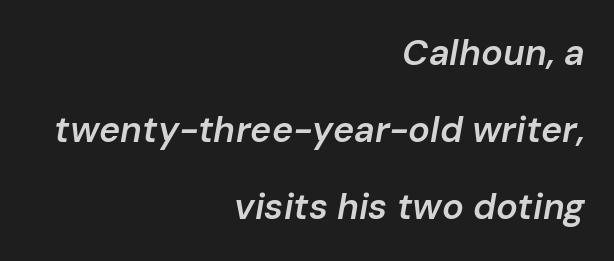
{"italic": "yes", "lean": "right", "slant_degrees": 10, "bold": "semi", "weight": "semibold", "width": "normal", "stroke_contrast": "low", "x_height": "medium", "monospaced": "no", "underline": "no", "align": "right", "line_spacing": "loose", "line_spacing_ratio": 2.14, "letter_spacing": "normal", "letter_spacing_em": 0.0, "glyph_px": 36}
